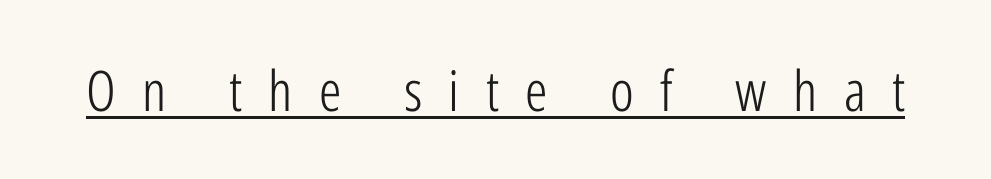
{"serif": "no", "italic": "no", "bold": "no", "weight": "light", "width": "condensed", "stroke_contrast": "low", "x_height": "medium", "monospaced": "no", "underline": "yes", "letter_spacing": "wide", "letter_spacing_em": 0.47, "glyph_px": 56}
